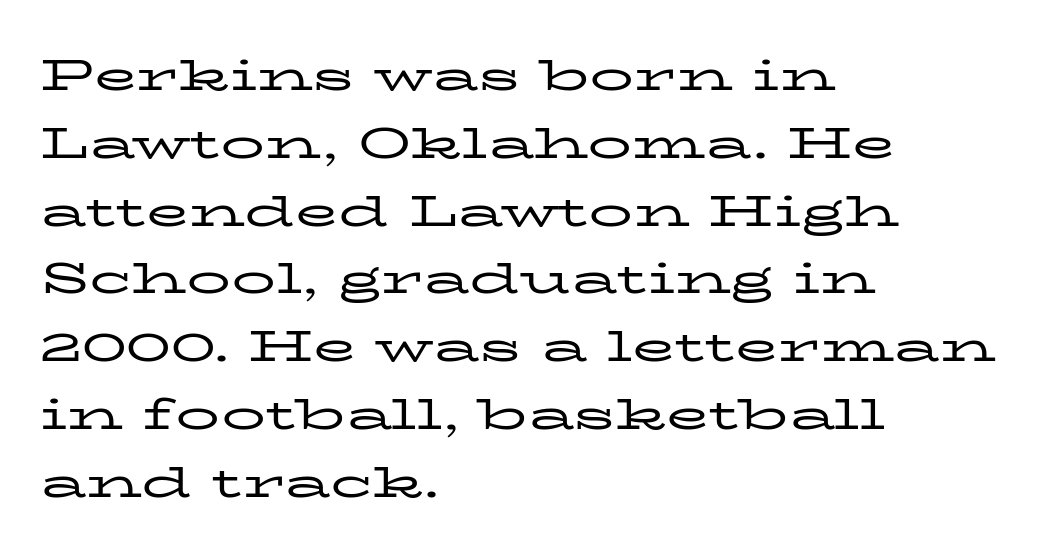
{"serif": "yes", "italic": "no", "bold": "no", "weight": "regular", "width": "wide", "stroke_contrast": "low", "x_height": "medium", "monospaced": "no", "underline": "no", "align": "left", "line_spacing": "normal", "line_spacing_ratio": 1.54, "letter_spacing": "normal", "letter_spacing_em": 0.0, "glyph_px": 44}
